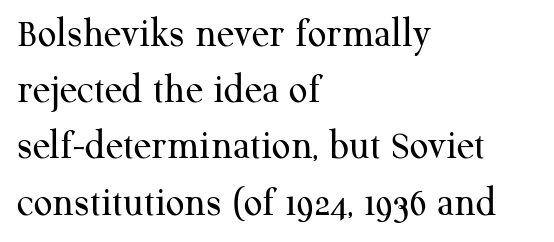
The image shows 41 px regular-weight serif type, upright; set left-aligned, normal line spacing (1.37x), normal letter spacing, not underlined; medium stroke contrast and a medium x-height.
